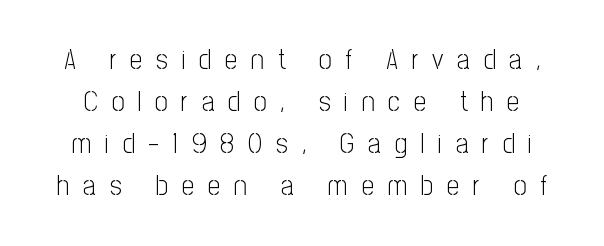
A light-to-regular cut is what we see here. A bare baseline throughout the passage. Each word looks stretched out because of the extra space between its letters. These lines are rendered in a variable-pitch font. Do the letters lean? They stand straight.
